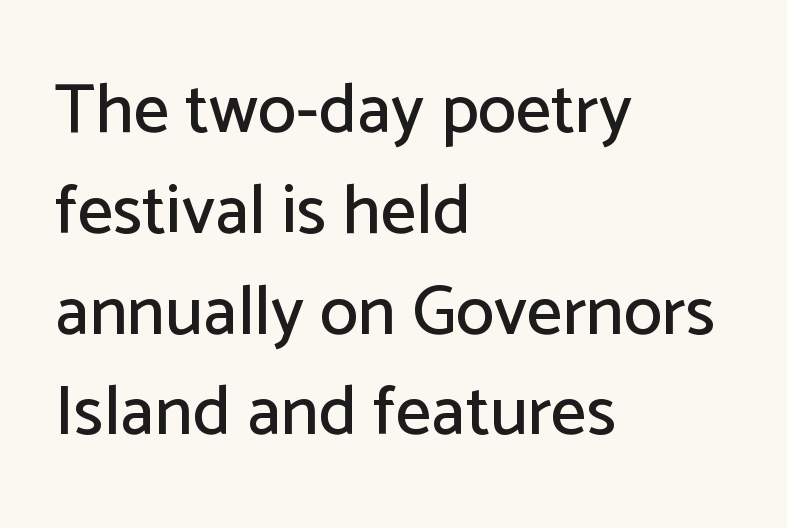
Q: Is the text italic (slanted)? A: No, it is upright.
Q: Is the typeface a serif or a sans-serif typeface? A: Sans-serif.
Q: Is the text underlined? A: No.
Q: How is the paragraph aligned? A: Left-aligned.
Q: Is the spacing between letters normal or unusually wide? A: Normal.
Q: Is the spacing between lines tight, normal or loose? A: Normal.
Q: Width (condensed, normal, or wide)? A: Normal.
Q: Stroke contrast? A: Low.
Q: x-height? A: Medium.
Q: Monospaced? A: No.
